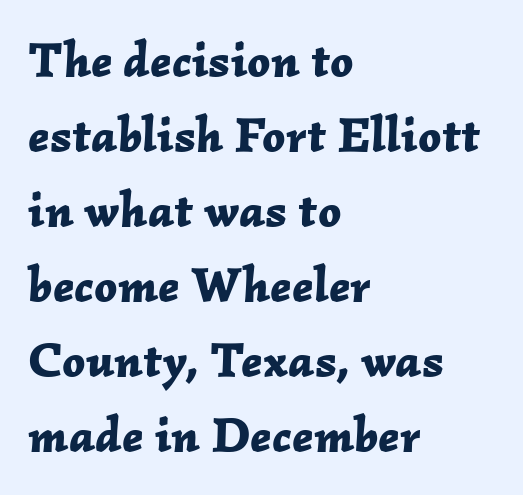
The image shows 50 px bold type, italic (leaning right); set left-aligned, normal line spacing (1.5x), normal letter spacing, not underlined; low stroke contrast and a medium x-height.
